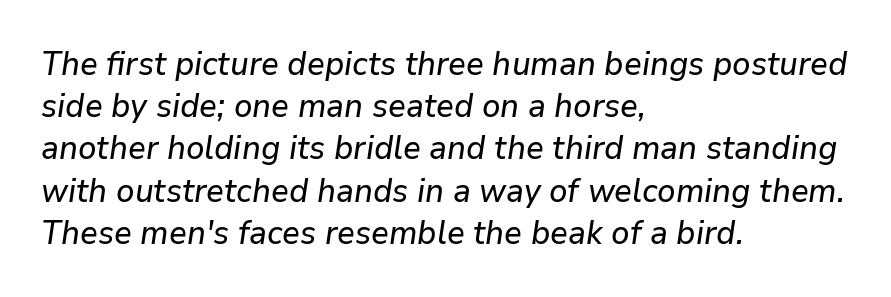
Decoration check: the copy has no underline. Words appear dense and cohesive because spacing is normal. Each letter keeps its own natural width here, so spacing adapts to shape. The ragged edge is on the right, which tells us the setting is flush left. These lines sit exactly where default settings would place them. The specimen reads as italic at a glance.
